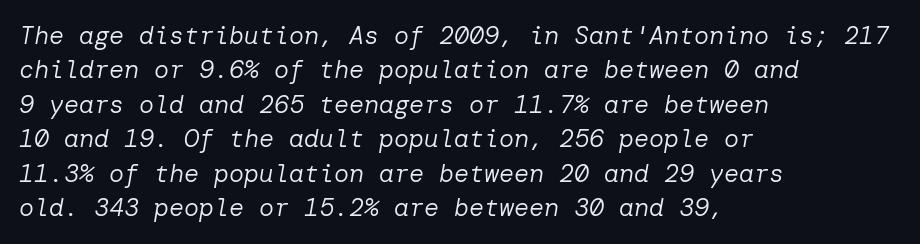
The lines in this sample share a left origin and differ only in where they stop. The font's italic variant was chosen for this text. The rows are spaced the way most documents space them. The glyphs are unaccompanied by any horizontal stroke below them. The face looks like a standard text weight, possibly lighter. The type is set solid horizontally, with unmodified tracking.
